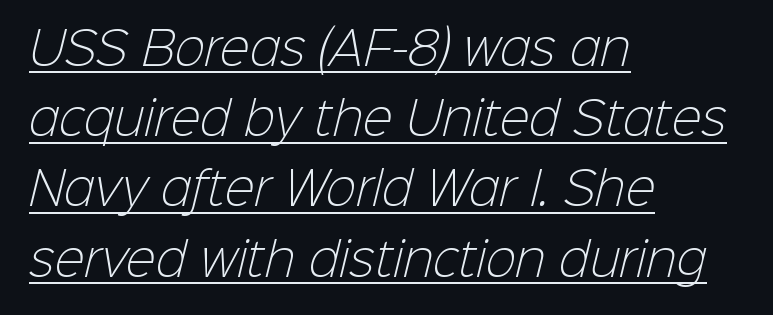
The image shows 45 px light sans-serif type; set left-aligned, normal line spacing (1.56x), normal letter spacing, underlined; low stroke contrast and a medium x-height.
